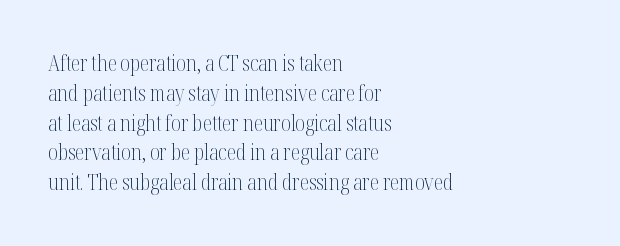
Quick note: interline space is typical. Nothing unusual about the tracking: characters are spaced as the font intends. Unmarked baselines from the first word to the last. No italicization has been applied; the sample stays upright.
